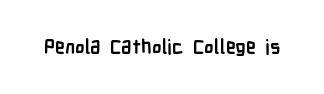
{"italic": "no", "bold": "yes", "underline": "no", "letter_spacing": "normal", "letter_spacing_em": 0.0, "glyph_px": 20}
